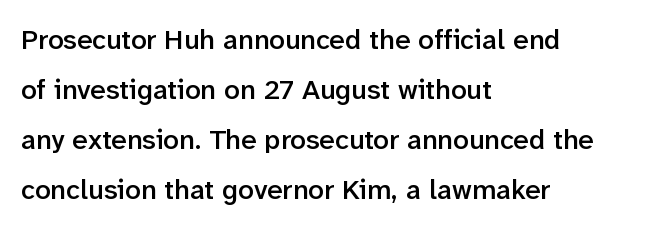
Q: Is the text bold? A: Semi-bold.
Q: Is the text italic (slanted)? A: No, it is upright.
Q: Is the typeface a serif or a sans-serif typeface? A: Sans-serif.
Q: Is the text underlined? A: No.
Q: How is the paragraph aligned? A: Left-aligned.
Q: Is the spacing between letters normal or unusually wide? A: Normal.
Q: Width (condensed, normal, or wide)? A: Normal.
Q: Stroke contrast? A: Low.
Q: x-height? A: Medium.
Q: Monospaced? A: No.
